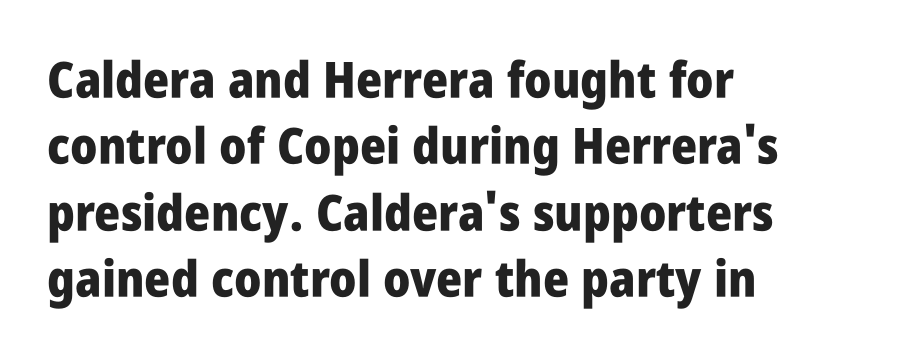
The image shows 50 px heavy, condensed sans-serif type, upright; set left-aligned, normal line spacing (1.33x), normal letter spacing, not underlined; low stroke contrast and a large x-height.
